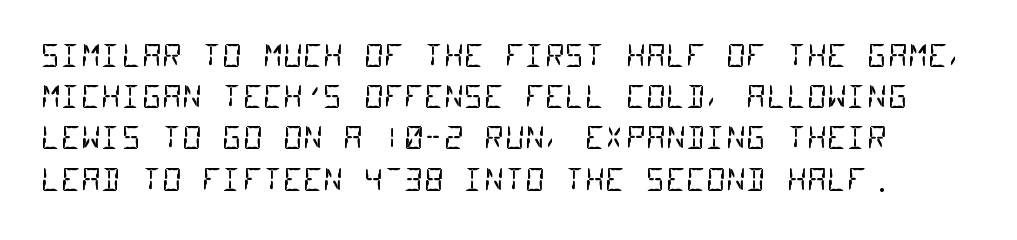
{"serif": "no", "bold": "no", "weight": "regular", "width": "condensed", "stroke_contrast": "low", "x_height": "large", "monospaced": "yes", "underline": "no", "line_spacing": "normal", "line_spacing_ratio": 1.33, "letter_spacing": "normal", "letter_spacing_em": 0.0, "glyph_px": 31}
